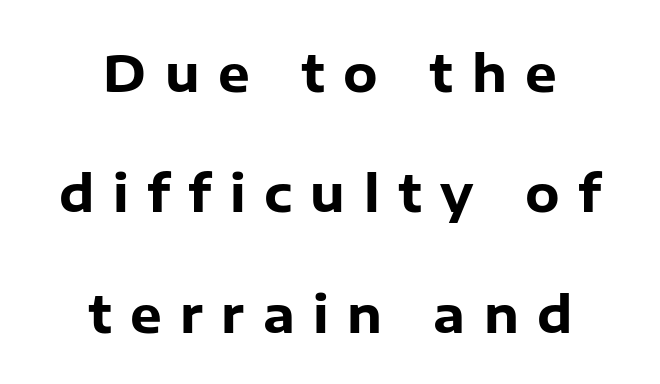
Q: Is the text bold? A: Yes.
Q: Is the text italic (slanted)? A: No, it is upright.
Q: Is the typeface a serif or a sans-serif typeface? A: Sans-serif.
Q: Is the text underlined? A: No.
Q: How is the paragraph aligned? A: Centered.
Q: Is the spacing between letters normal or unusually wide? A: Unusually wide.
Q: Is the spacing between lines tight, normal or loose? A: Loose.
Q: Width (condensed, normal, or wide)? A: Normal.
Q: Stroke contrast? A: Low.
Q: x-height? A: Medium.
Q: Monospaced? A: No.
